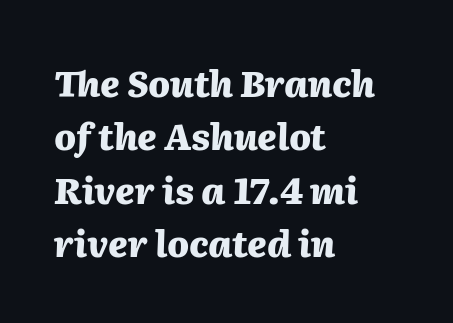
The font's italic variant was chosen for this text. Is the block centered? No — it sits flush against the left margin. The face used here is proportionally spaced, like ordinary book or web type. Nothing unusual about the tracking: characters are spaced as the font intends. Leading: standard.
